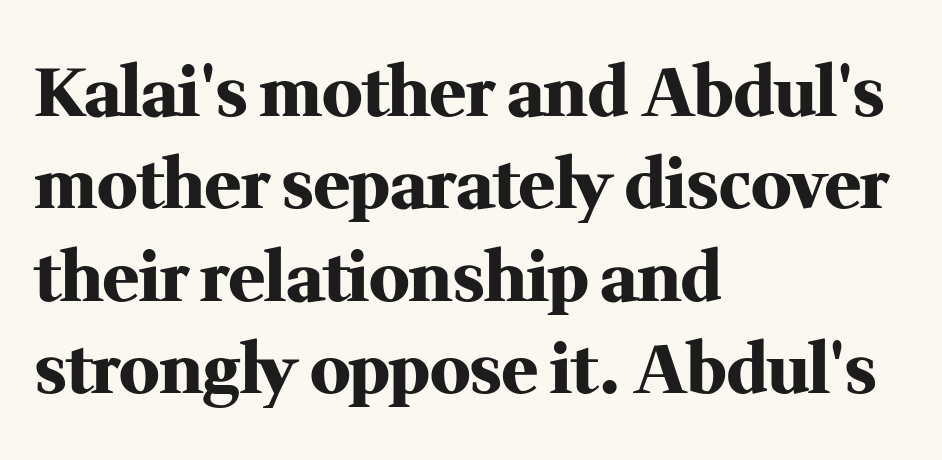
Q: Is the text bold? A: Yes.
Q: Is the text italic (slanted)? A: No, it is upright.
Q: Is the typeface a serif or a sans-serif typeface? A: Serif.
Q: Is the text underlined? A: No.
Q: How is the paragraph aligned? A: Left-aligned.
Q: Is the spacing between letters normal or unusually wide? A: Normal.
Q: Is the spacing between lines tight, normal or loose? A: Normal.
Q: Width (condensed, normal, or wide)? A: Normal.
Q: Stroke contrast? A: Medium.
Q: x-height? A: Medium.
Q: Monospaced? A: No.
